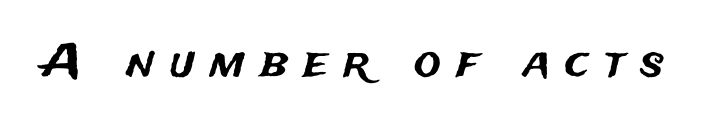
Q: Is the text italic (slanted)? A: Yes.
Q: Is the typeface a serif or a sans-serif typeface? A: Sans-serif.
Q: Is the text underlined? A: No.
Q: Is the spacing between letters normal or unusually wide? A: Unusually wide.
Q: Width (condensed, normal, or wide)? A: Normal.
Q: Stroke contrast? A: Medium.
Q: x-height? A: Medium.
Q: Monospaced? A: No.
